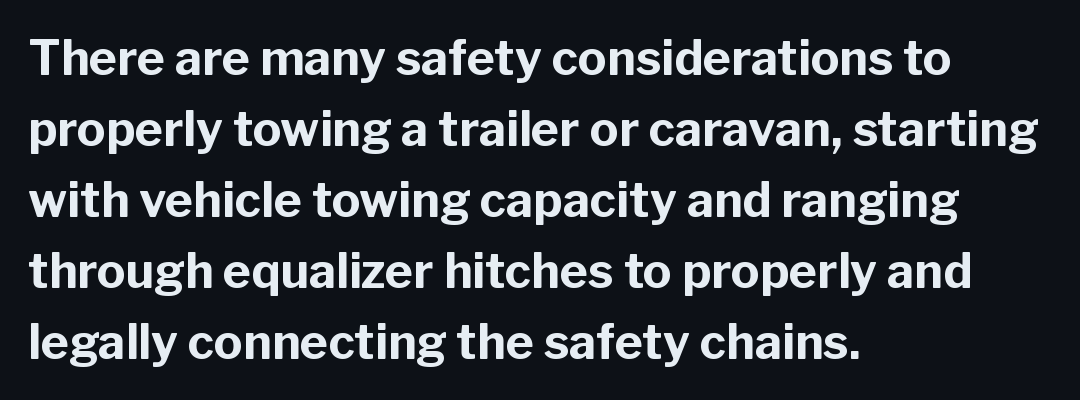
The image shows 48 px bold sans-serif type, upright; set left-aligned, normal line spacing (1.48x), normal letter spacing, not underlined; low stroke contrast and a medium x-height.
